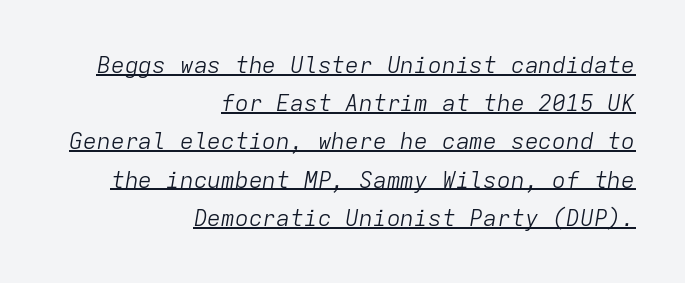
The image shows 23 px text type, italic (leaning right); set right-aligned, normal line spacing (1.66x), normal letter spacing, underlined.
